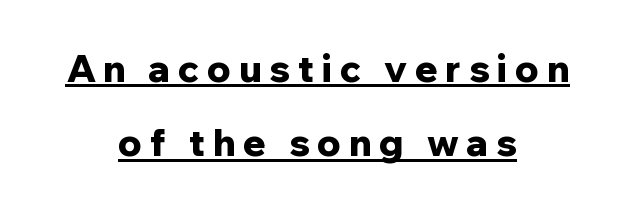
Q: Is the text bold? A: Yes.
Q: Is the text italic (slanted)? A: No, it is upright.
Q: Is the typeface a serif or a sans-serif typeface? A: Sans-serif.
Q: Is the text underlined? A: Yes.
Q: How is the paragraph aligned? A: Centered.
Q: Is the spacing between letters normal or unusually wide? A: Unusually wide.
Q: Is the spacing between lines tight, normal or loose? A: Loose.
Q: Width (condensed, normal, or wide)? A: Normal.
Q: Stroke contrast? A: Low.
Q: x-height? A: Medium.
Q: Monospaced? A: No.
